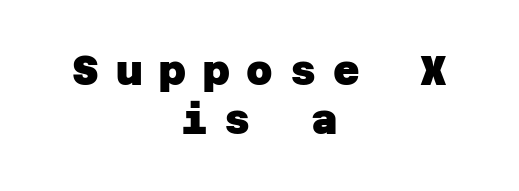
The rag falls on both sides of this text block equally. Descenders are the only things crossing below the line. Every letter is thick-stroked: bold, no question. These lines are composed in type without serifs. Here the glyphs are tracked loosely, breaking word shapes into spaced letters.
